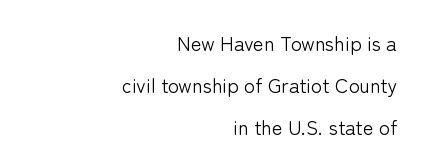
Q: Is the text bold? A: No.
Q: Is the text italic (slanted)? A: No, it is upright.
Q: Is the text underlined? A: No.
Q: How is the paragraph aligned? A: Right-aligned.
Q: Is the spacing between letters normal or unusually wide? A: Normal.
Q: Is the spacing between lines tight, normal or loose? A: Loose.
